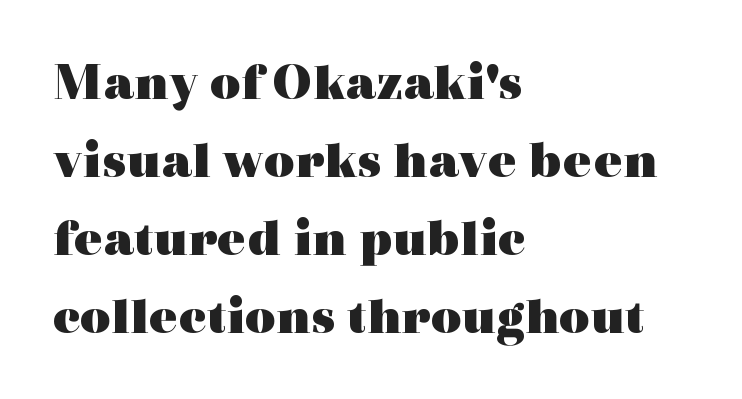
Alignment: flush left. In terms of posture, this sample is upright. Horizontal bands of white between lines are of average thickness. Look at the stroke-to-counter ratio: heavy, a bold. A clean baseline with only descenders dipping below it. Do the characters align in a grid? No, the font is proportional.
